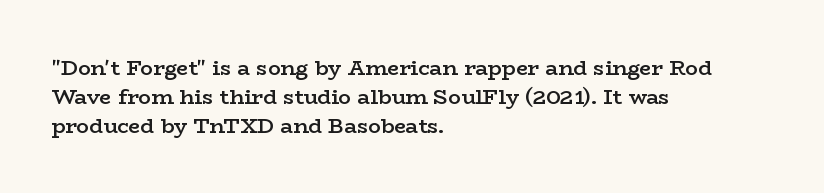
{"italic": "no", "bold": "semi", "underline": "no", "align": "left", "line_spacing": "normal", "line_spacing_ratio": 1.38, "letter_spacing": "normal", "letter_spacing_em": 0.0, "glyph_px": 21}
